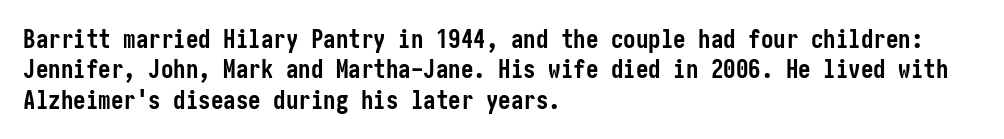
{"italic": "no", "bold": "yes", "underline": "no", "align": "left", "line_spacing_ratio": 1.22, "letter_spacing": "normal", "letter_spacing_em": 0.0, "glyph_px": 25}
